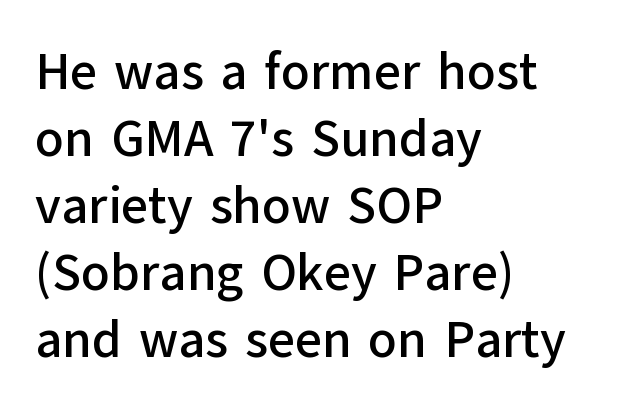
{"serif": "no", "italic": "no", "width": "normal", "stroke_contrast": "low", "x_height": "medium", "monospaced": "no", "underline": "no", "align": "left", "line_spacing": "normal", "line_spacing_ratio": 1.29, "letter_spacing": "normal", "letter_spacing_em": 0.0, "glyph_px": 52}
